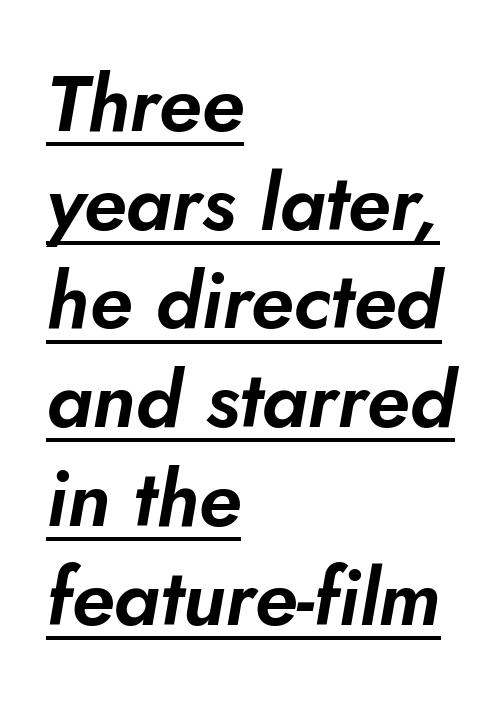
{"italic": "yes", "lean": "right", "slant_degrees": 10, "width": "normal", "stroke_contrast": "low", "x_height": "small", "monospaced": "no", "underline": "yes", "align": "left", "line_spacing": "normal", "line_spacing_ratio": 1.25, "letter_spacing": "normal", "letter_spacing_em": 0.0, "glyph_px": 79}
